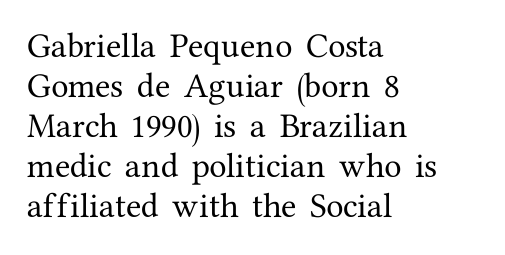
{"serif": "yes", "italic": "no", "width": "normal", "stroke_contrast": "medium", "x_height": "medium", "monospaced": "no", "underline": "no", "align": "left", "line_spacing": "normal", "line_spacing_ratio": 1.43, "letter_spacing": "normal", "letter_spacing_em": 0.0, "glyph_px": 28}
